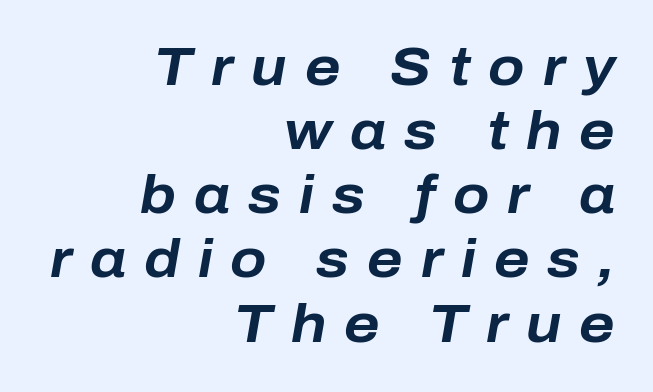
The image shows 53 px bold type, italic (leaning right); set right-aligned, line spacing 1.21x, unusually wide letter spacing (+0.34 em), not underlined; low stroke contrast and a medium x-height.
